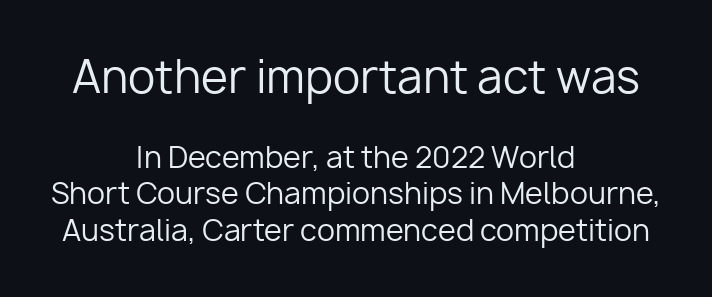
{"serif": "no", "italic": "no", "bold": "no", "weight": "regular", "width": "normal", "stroke_contrast": "low", "x_height": "medium", "monospaced": "no", "underline": "no", "align": "center", "line_spacing": "normal", "line_spacing_ratio": 1.25, "letter_spacing": "normal", "letter_spacing_em": 0.0, "larger_block": "first", "size_ratio": 1.52, "glyph_px": 44}
